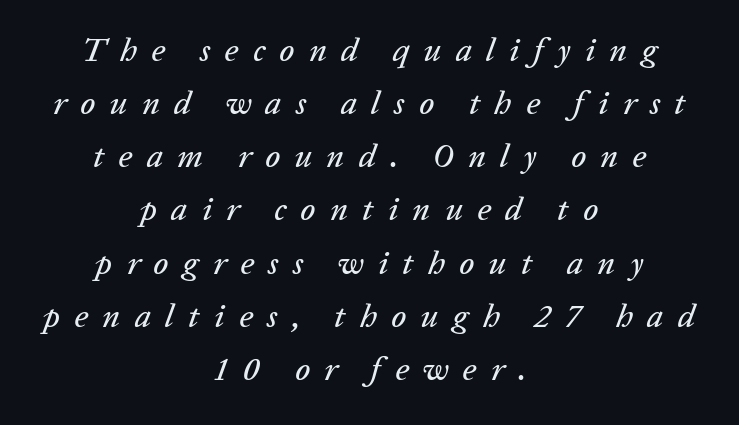
Q: Is the text italic (slanted)? A: Yes, it leans right by about 20 degrees.
Q: Is the text underlined? A: No.
Q: How is the paragraph aligned? A: Centered.
Q: Is the spacing between letters normal or unusually wide? A: Unusually wide.
Q: Is the spacing between lines tight, normal or loose? A: Normal.
Q: Width (condensed, normal, or wide)? A: Normal.
Q: Stroke contrast? A: Low.
Q: x-height? A: Medium.
Q: Monospaced? A: No.
